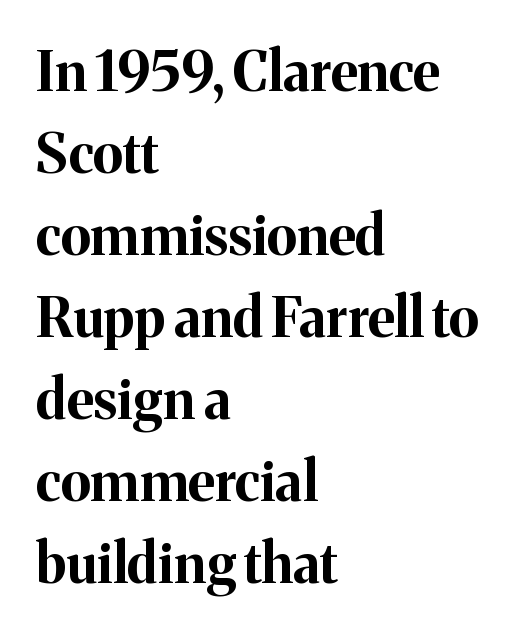
Q: Is the text bold? A: Yes.
Q: Is the text italic (slanted)? A: No, it is upright.
Q: Is the typeface a serif or a sans-serif typeface? A: Serif.
Q: Is the text underlined? A: No.
Q: How is the paragraph aligned? A: Left-aligned.
Q: Is the spacing between letters normal or unusually wide? A: Normal.
Q: Is the spacing between lines tight, normal or loose? A: Normal.
Q: Width (condensed, normal, or wide)? A: Normal.
Q: Stroke contrast? A: Medium.
Q: x-height? A: Medium.
Q: Monospaced? A: No.
